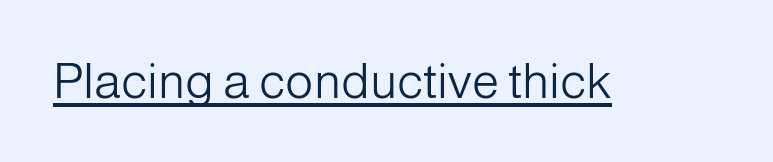
You could not count columns in this text — the font is proportionally spaced. No extra tracking has been applied to these lines. Unlike a traditional serif, this face leaves its strokes unadorned. Posture: straight, roman, zero tilt. Each stroke keeps to a modest, everyday thickness or less. This rendering features underlined lettering.
